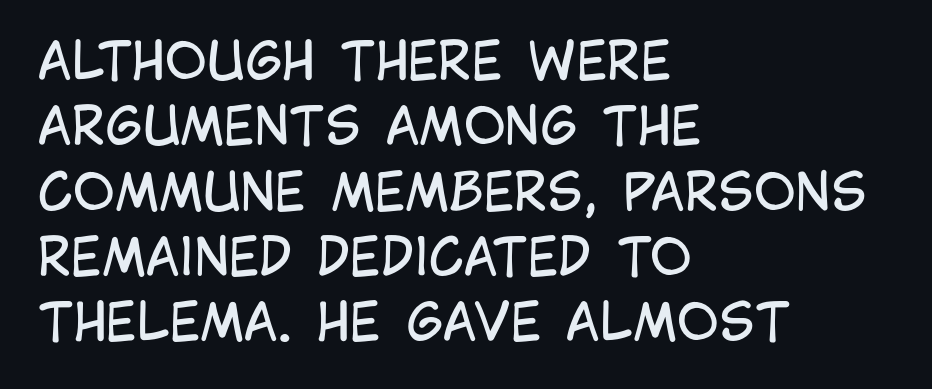
Q: Is the text bold? A: No.
Q: Is the text italic (slanted)? A: No, it is upright.
Q: Is the typeface a serif or a sans-serif typeface? A: Sans-serif.
Q: Is the text underlined? A: No.
Q: How is the paragraph aligned? A: Left-aligned.
Q: Is the spacing between letters normal or unusually wide? A: Normal.
Q: Is the spacing between lines tight, normal or loose? A: Normal.
Q: Width (condensed, normal, or wide)? A: Condensed.
Q: Stroke contrast? A: Low.
Q: x-height? A: Large.
Q: Monospaced? A: No.
